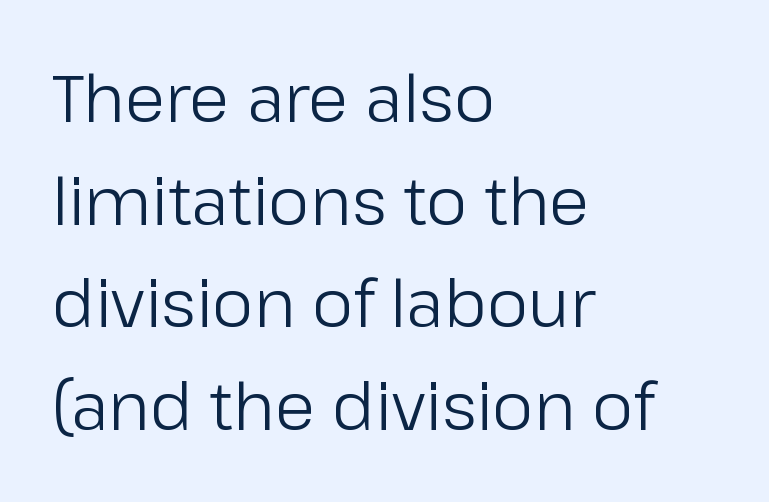
Descenders are the only things crossing below the line. A typesetter would call this proportional, since set widths differ per character. The typesetter chose a ragged-right arrangement here. To sum up the face: it is a sans, with no serifs.
